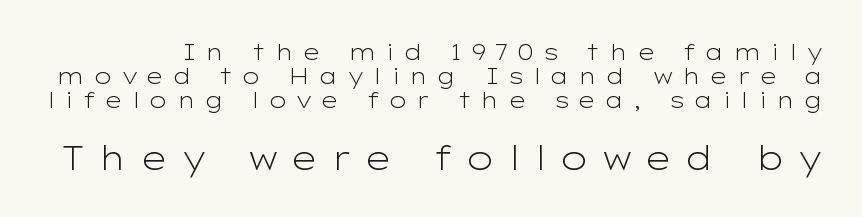
The image shows 33 px light, wide sans-serif type, upright; set tight line spacing (1.1x), unusually wide letter spacing (+0.39 em), not underlined; the second (bottom) block is 1.5x larger; low stroke contrast and a medium x-height.
